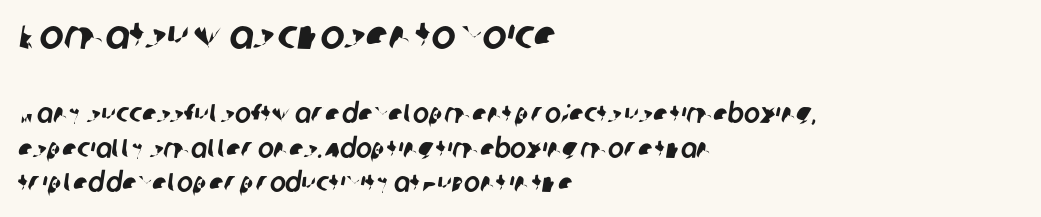
{"serif": "no", "width": "normal", "stroke_contrast": "low", "x_height": "large", "monospaced": "no", "underline": "no", "align": "left", "line_spacing": "normal", "line_spacing_ratio": 1.28, "letter_spacing": "normal", "letter_spacing_em": 0.0, "larger_block": "first", "size_ratio": 1.52, "glyph_px": 41}
